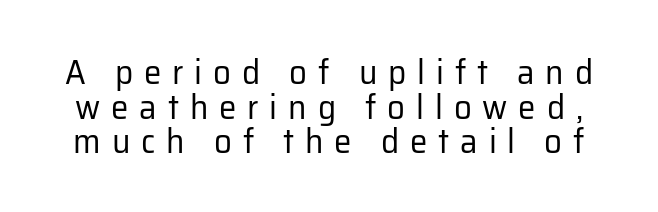
The image shows 35 px regular-weight sans-serif type, upright; set tight line spacing (0.99x), unusually wide letter spacing (+0.31 em), not underlined; low stroke contrast and a medium x-height.
